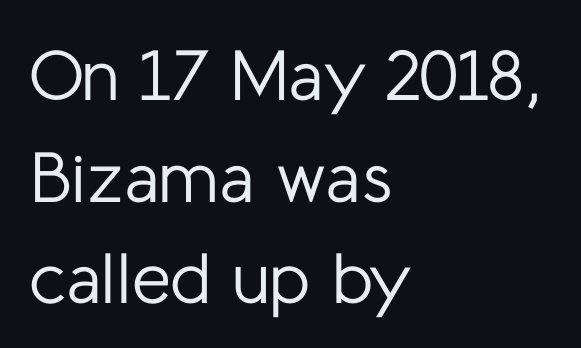
The image shows 71 px regular-weight sans-serif type, upright; set left-aligned, normal line spacing (1.43x), normal letter spacing, not underlined; low stroke contrast and a medium x-height.
